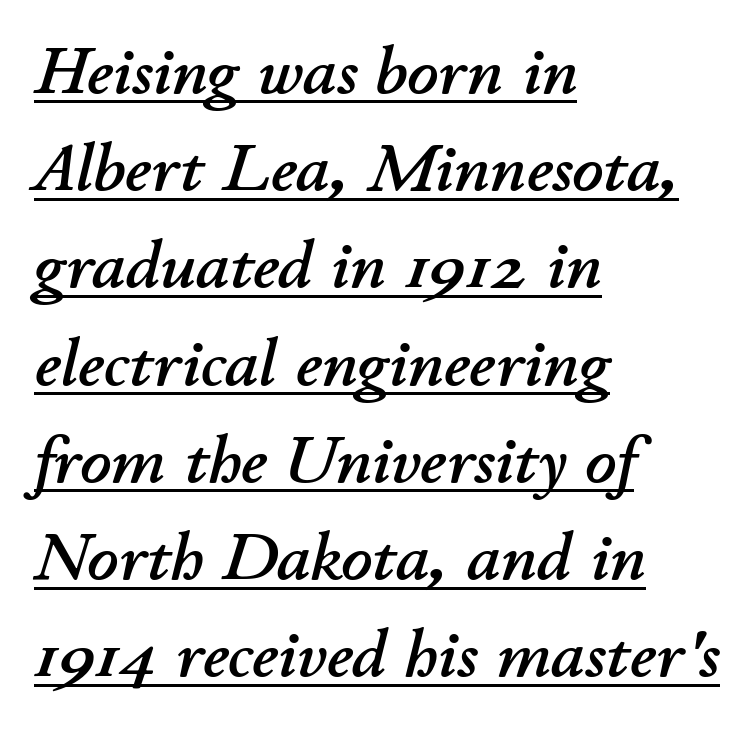
The image shows 68 px text type, italic (leaning right); set left-aligned, normal line spacing (1.43x), normal letter spacing, underlined; low stroke contrast and a small x-height.
